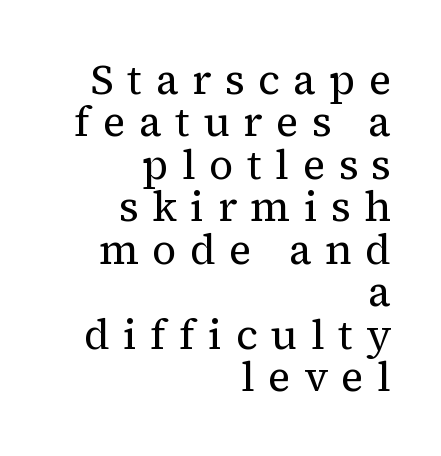
Q: Is the text bold? A: No.
Q: Is the text italic (slanted)? A: No, it is upright.
Q: Is the typeface a serif or a sans-serif typeface? A: Serif.
Q: Is the text underlined? A: No.
Q: How is the paragraph aligned? A: Right-aligned.
Q: Is the spacing between letters normal or unusually wide? A: Unusually wide.
Q: Is the spacing between lines tight, normal or loose? A: Tight.
Q: Width (condensed, normal, or wide)? A: Normal.
Q: Stroke contrast? A: Medium.
Q: x-height? A: Medium.
Q: Monospaced? A: No.
